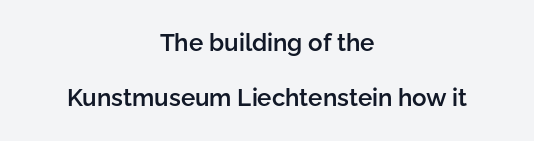
The image shows 24 px text type, upright; set centered, loose line spacing (2.3x), normal letter spacing, not underlined.
